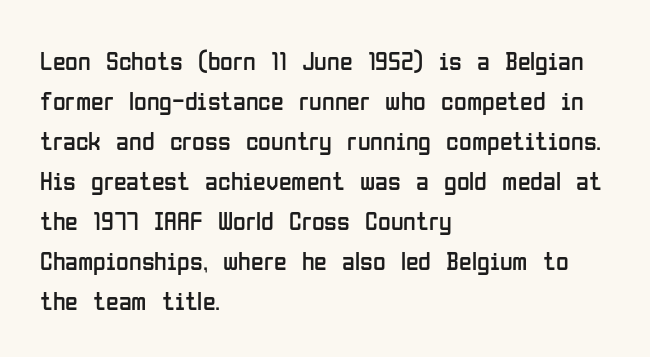
{"italic": "no", "bold": "no", "underline": "no", "align": "left", "line_spacing": "normal", "line_spacing_ratio": 1.54, "letter_spacing": "normal", "letter_spacing_em": 0.0, "glyph_px": 26}
